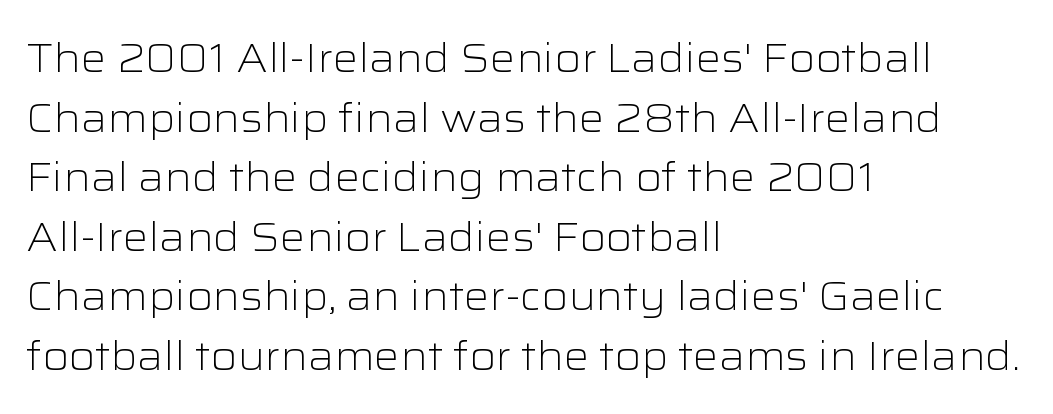
{"serif": "no", "italic": "no", "bold": "no", "weight": "light", "width": "wide", "stroke_contrast": "low", "x_height": "medium", "monospaced": "no", "underline": "no", "align": "left", "line_spacing": "normal", "line_spacing_ratio": 1.49, "letter_spacing": "normal", "letter_spacing_em": 0.0, "glyph_px": 40}
